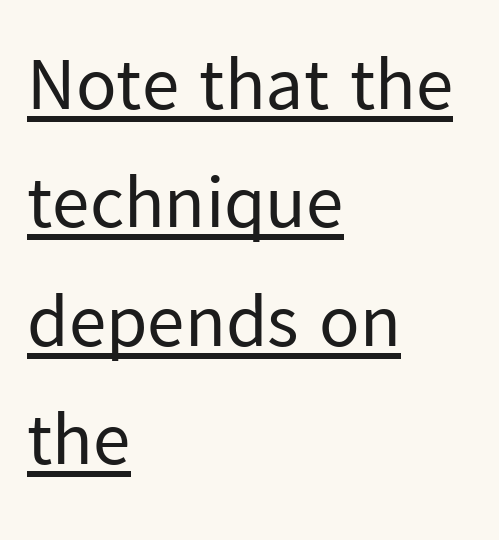
Nope, no serifs anywhere on these letters. Is this a fixed-width face? No — the glyphs have proportional, varying widths. Posture: upright roman. The designer left line spacing at the default. Every row of glyphs begins at an identical x-position on the left.
